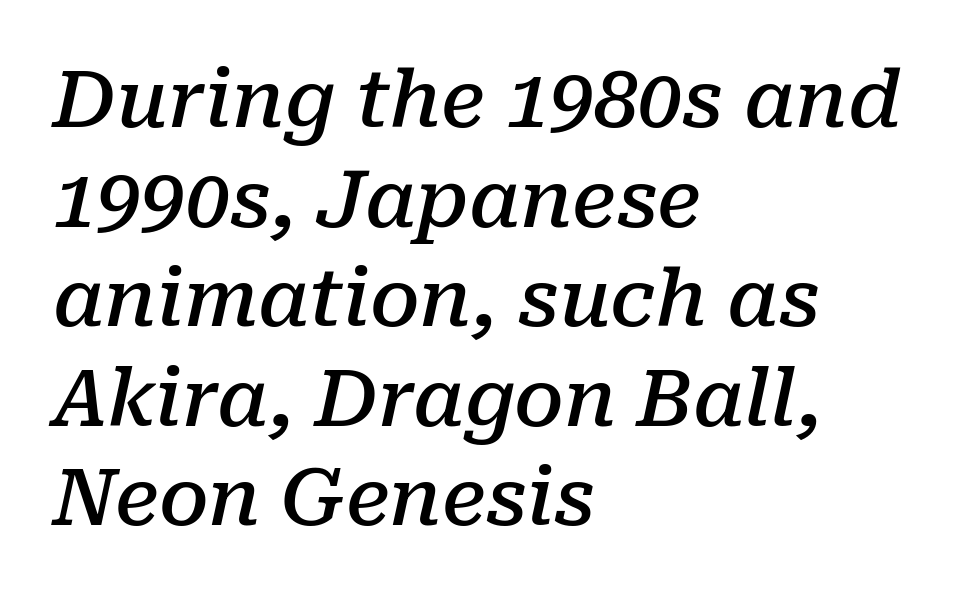
{"serif": "yes", "italic": "yes", "lean": "right", "slant_degrees": 10, "bold": "semi", "weight": "semibold", "width": "normal", "stroke_contrast": "low", "x_height": "medium", "monospaced": "no", "underline": "no", "align": "left", "line_spacing": "normal", "line_spacing_ratio": 1.26, "letter_spacing": "normal", "letter_spacing_em": 0.0, "glyph_px": 79}
